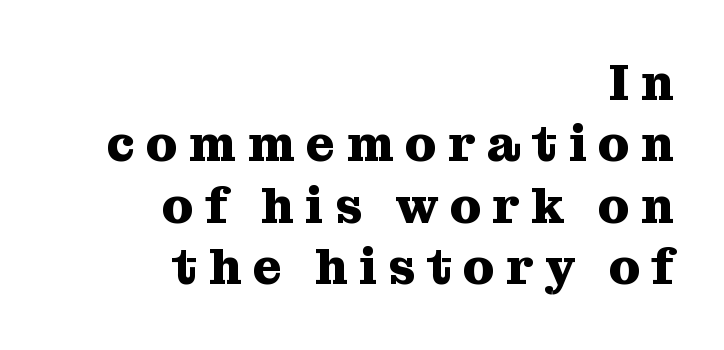
Q: Is the text bold? A: Yes.
Q: Is the text italic (slanted)? A: No, it is upright.
Q: Is the typeface a serif or a sans-serif typeface? A: Serif.
Q: Is the text underlined? A: No.
Q: How is the paragraph aligned? A: Right-aligned.
Q: Is the spacing between letters normal or unusually wide? A: Unusually wide.
Q: Width (condensed, normal, or wide)? A: Normal.
Q: Stroke contrast? A: Medium.
Q: x-height? A: Medium.
Q: Monospaced? A: No.
